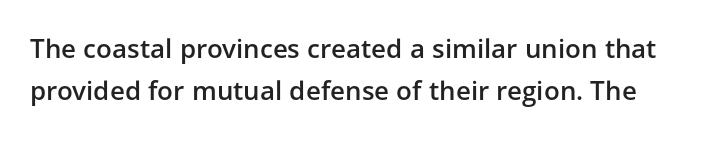
Q: Is the text bold? A: Semi-bold.
Q: Is the text italic (slanted)? A: No, it is upright.
Q: Is the text underlined? A: No.
Q: Is the spacing between letters normal or unusually wide? A: Normal.
Q: Is the spacing between lines tight, normal or loose? A: Normal.
